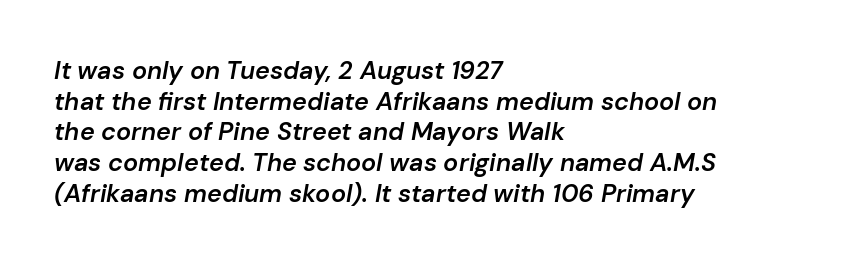
{"italic": "yes", "lean": "right", "slant_degrees": 10, "bold": "semi", "underline": "no", "align": "left", "line_spacing_ratio": 1.23, "letter_spacing": "normal", "letter_spacing_em": 0.0, "glyph_px": 25}
